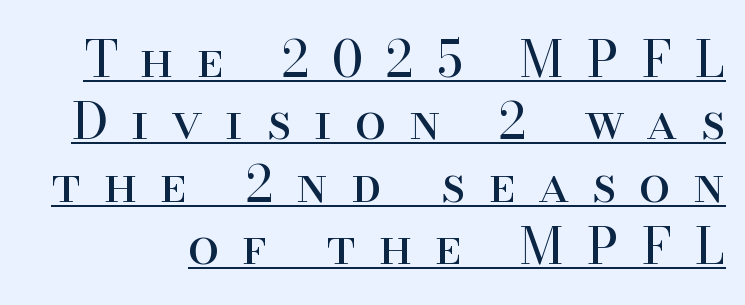
{"serif": "yes", "italic": "no", "bold": "no", "weight": "regular", "width": "normal", "stroke_contrast": "high", "x_height": "small", "monospaced": "no", "underline": "yes", "line_spacing": "normal", "line_spacing_ratio": 1.25, "letter_spacing": "wide", "letter_spacing_em": 0.46, "glyph_px": 50}
